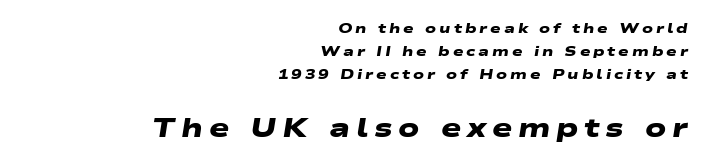
The later block is typeset at a bigger size than the earlier block. The strokes are fattened all the way to bold. Spacing between characters has been opened up far beyond the box default. Quick note: interline space is typical.
